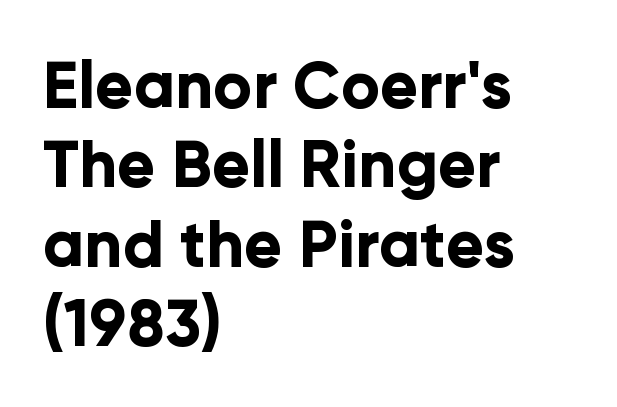
The image shows 64 px bold sans-serif type, upright; set left-aligned, line spacing 1.24x, normal letter spacing, not underlined; low stroke contrast and a medium x-height.
